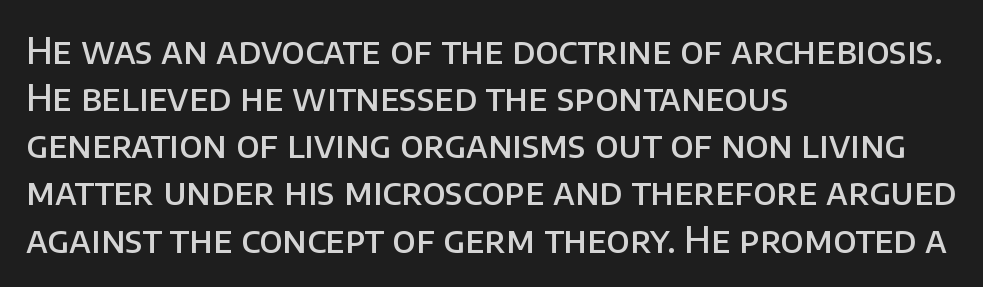
{"serif": "no", "italic": "no", "bold": "semi", "weight": "semibold", "width": "normal", "stroke_contrast": "low", "x_height": "large", "monospaced": "no", "underline": "no", "align": "left", "line_spacing": "normal", "line_spacing_ratio": 1.31, "letter_spacing": "normal", "letter_spacing_em": 0.0, "glyph_px": 36}
